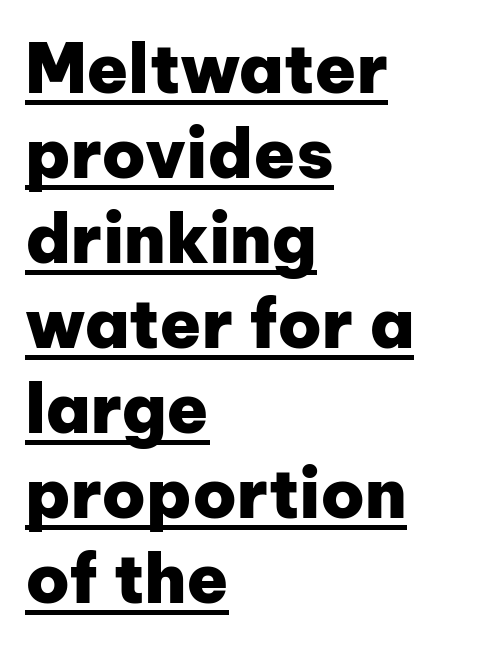
The specimen includes a rule beneath the text block's lines. The characters display no serif detailing; their extremities are plain. Does extra space separate the letters? No, they use regular spacing. Line starts are locked; line ends wander. Each new line begins a customary step beneath the previous one.
